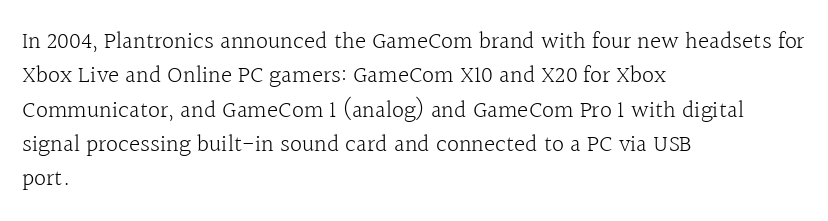
Q: Is the text bold? A: No.
Q: Is the text italic (slanted)? A: No, it is upright.
Q: Is the text underlined? A: No.
Q: How is the paragraph aligned? A: Left-aligned.
Q: Is the spacing between letters normal or unusually wide? A: Normal.
Q: Is the spacing between lines tight, normal or loose? A: Normal.
